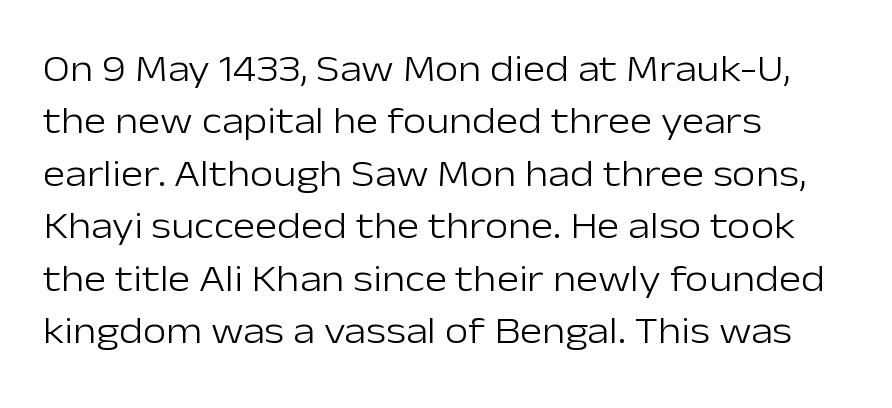
Q: Is the text bold? A: No.
Q: Is the text italic (slanted)? A: No, it is upright.
Q: Is the typeface a serif or a sans-serif typeface? A: Sans-serif.
Q: Is the text underlined? A: No.
Q: How is the paragraph aligned? A: Left-aligned.
Q: Is the spacing between letters normal or unusually wide? A: Normal.
Q: Is the spacing between lines tight, normal or loose? A: Normal.
Q: Width (condensed, normal, or wide)? A: Normal.
Q: Stroke contrast? A: Low.
Q: x-height? A: Medium.
Q: Monospaced? A: No.
